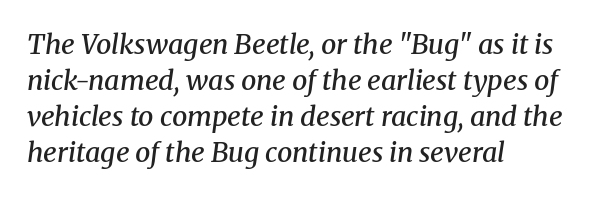
The image shows 27 px text type, italic (leaning right); set left-aligned, normal line spacing (1.33x), normal letter spacing, not underlined.
